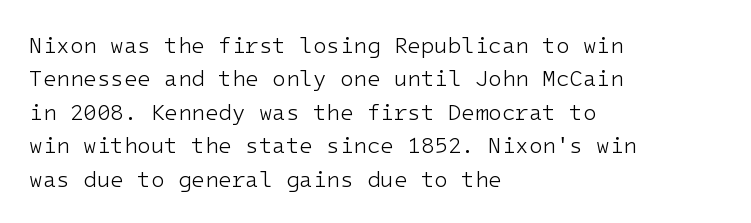
{"italic": "no", "bold": "no", "underline": "no", "align": "left", "line_spacing": "normal", "line_spacing_ratio": 1.52, "letter_spacing": "normal", "letter_spacing_em": 0.0, "glyph_px": 22}
